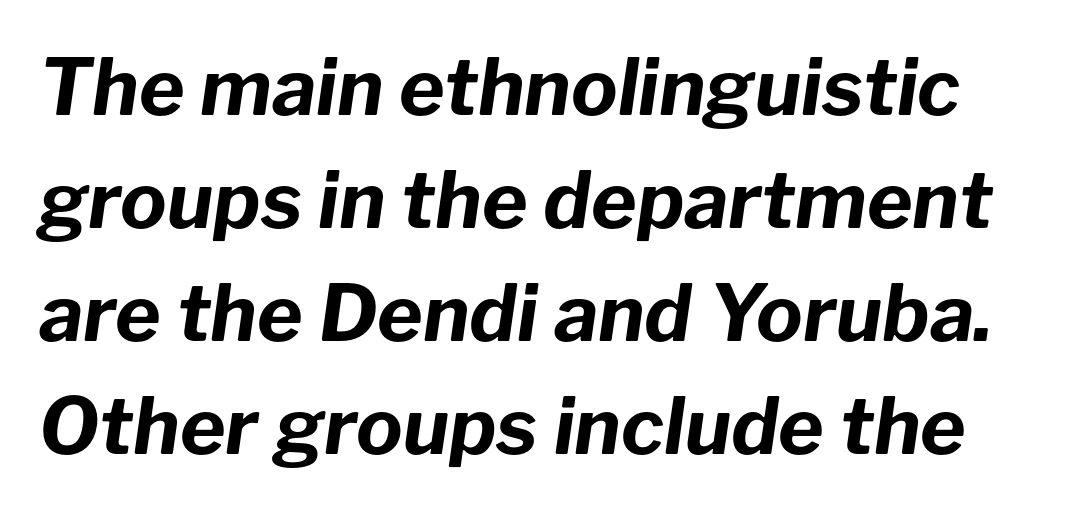
The rows are spaced the way most documents space them. Weight check: bold — yes, fully. The passage shown is not underscored anywhere. Caption: standard tracking, unaltered. Yep, that's italic — everything's leaning.
